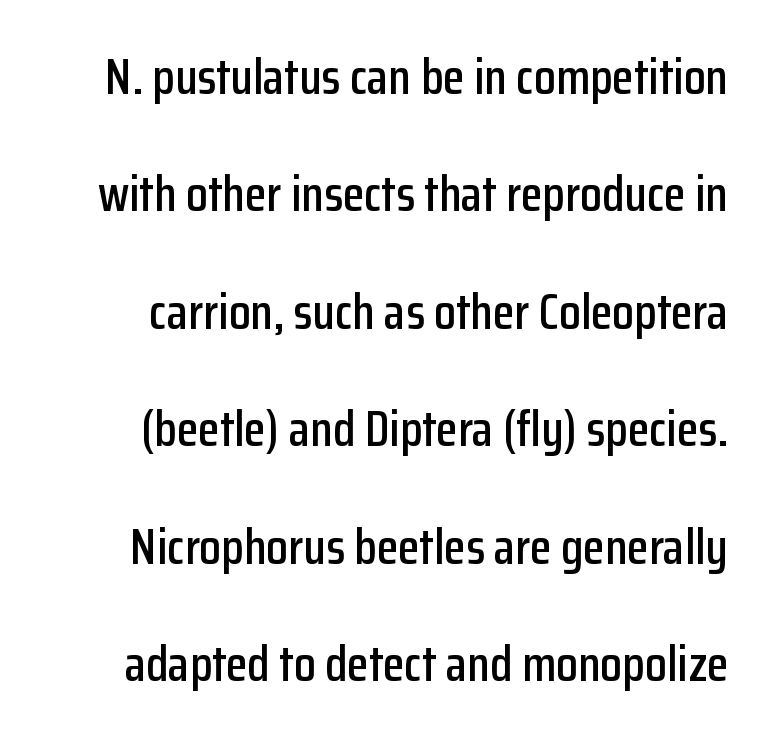
{"serif": "no", "italic": "no", "width": "condensed", "stroke_contrast": "low", "x_height": "medium", "monospaced": "no", "underline": "no", "align": "right", "line_spacing": "loose", "line_spacing_ratio": 2.35, "letter_spacing": "normal", "letter_spacing_em": 0.0, "glyph_px": 50}
